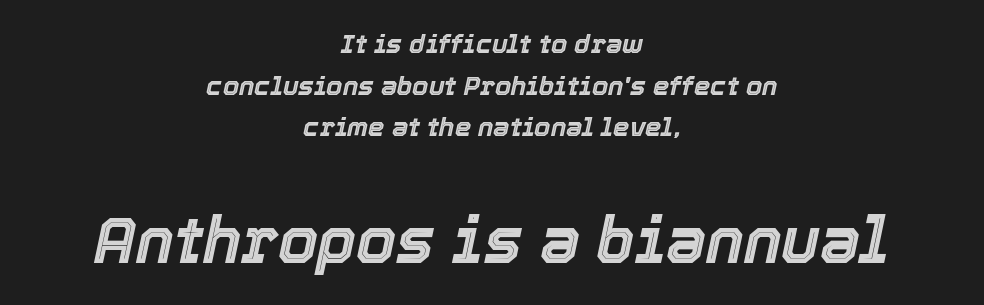
{"italic": "yes", "lean": "right", "slant_degrees": 12, "width": "normal", "x_height": "medium", "monospaced": "no", "underline": "no", "align": "center", "line_spacing": "normal", "line_spacing_ratio": 1.6, "letter_spacing": "normal", "letter_spacing_em": 0.0, "larger_block": "second", "size_ratio": 2.46, "glyph_px": 64}
